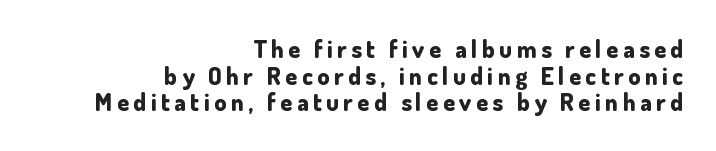
The type sits square on the baseline with zero lean. Type without underlining. Honestly, the rows look squashed on top of each other. A flush-right, rag-left setting is used for this passage. The face used here has the dense, thick strokes of a bold.
